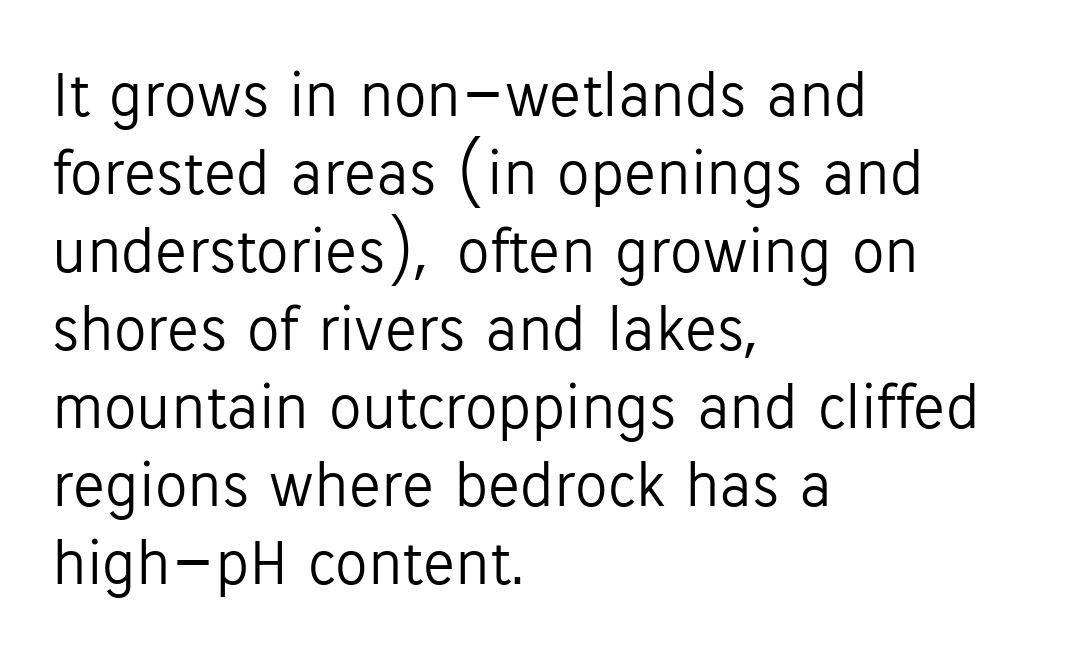
The image shows 65 px light sans-serif type, upright; set left-aligned, line spacing 1.2x, normal letter spacing, not underlined; low stroke contrast and a medium x-height.
